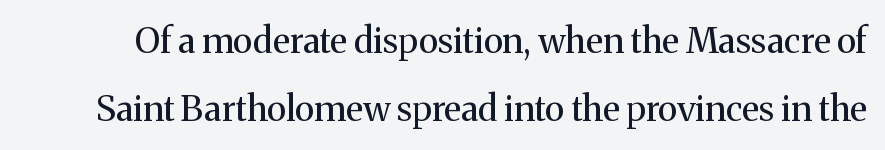
Line spacing here is loose. The baseline area is clear. These lines are rendered in a variable-pitch font. Every character sits straight up, as roman type does. A serif font was chosen for this passage.
